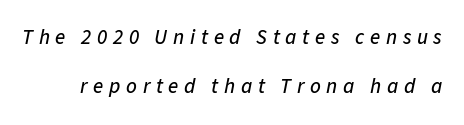
The passage shown has open, widely tracked lettering throughout. Clear beneath every line of the passage. Rendered with sloped, italic letterforms. Students, observe: this is what heavily led, spacious text looks like.
